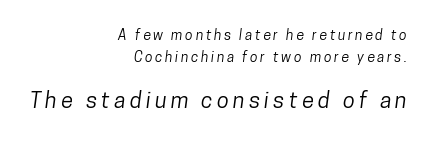
Q: Is the text underlined? A: No.
Q: How is the paragraph aligned? A: Right-aligned.
Q: Is the spacing between lines tight, normal or loose? A: Normal.
Q: Which block of text is set in a larger size, the first (top) or the second (bottom)? A: The second (bottom) one.
